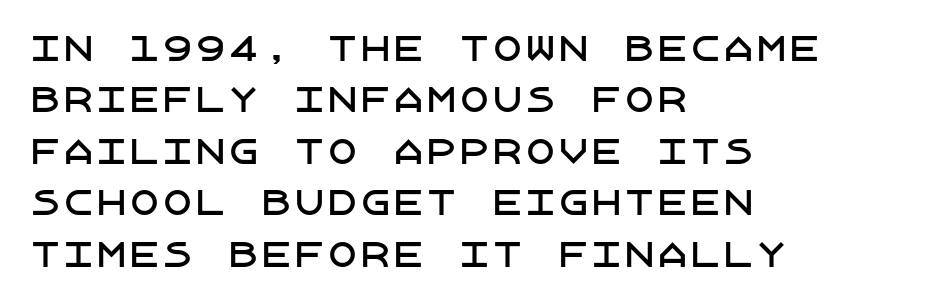
Q: Is the text italic (slanted)? A: No, it is upright.
Q: Is the typeface a serif or a sans-serif typeface? A: Sans-serif.
Q: Is the text underlined? A: No.
Q: How is the paragraph aligned? A: Left-aligned.
Q: Is the spacing between letters normal or unusually wide? A: Normal.
Q: Is the spacing between lines tight, normal or loose? A: Normal.
Q: Width (condensed, normal, or wide)? A: Normal.
Q: Stroke contrast? A: Low.
Q: x-height? A: Large.
